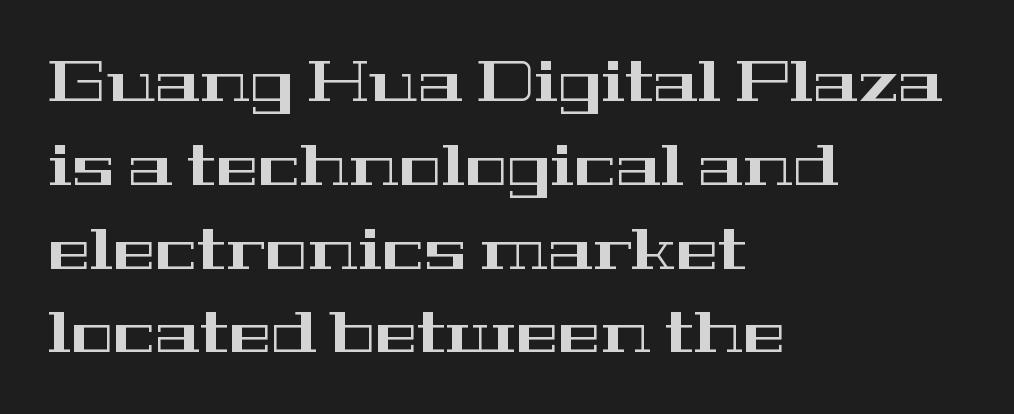
{"serif": "yes", "italic": "no", "width": "wide", "stroke_contrast": "high", "x_height": "medium", "monospaced": "no", "underline": "no", "align": "left", "line_spacing": "normal", "line_spacing_ratio": 1.47, "letter_spacing": "normal", "letter_spacing_em": 0.0, "glyph_px": 57}
